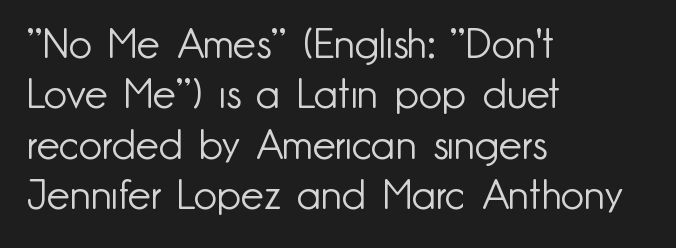
Q: Is the text bold? A: No.
Q: Is the text italic (slanted)? A: No, it is upright.
Q: Is the typeface a serif or a sans-serif typeface? A: Sans-serif.
Q: Is the text underlined? A: No.
Q: How is the paragraph aligned? A: Left-aligned.
Q: Is the spacing between letters normal or unusually wide? A: Normal.
Q: Width (condensed, normal, or wide)? A: Normal.
Q: Stroke contrast? A: Low.
Q: x-height? A: Small.
Q: Monospaced? A: No.
